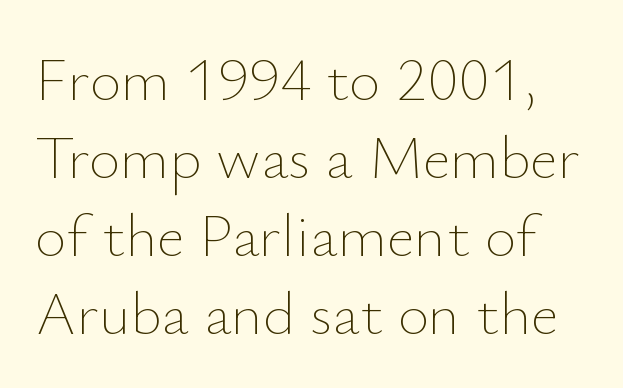
{"italic": "no", "bold": "no", "weight": "thin", "width": "normal", "stroke_contrast": "low", "x_height": "small", "monospaced": "no", "underline": "no", "line_spacing": "normal", "line_spacing_ratio": 1.28, "letter_spacing": "normal", "letter_spacing_em": 0.0, "glyph_px": 61}
